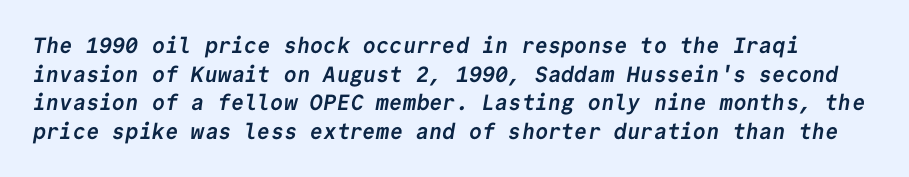
Is the type bold? Yes — the strokes are clearly thick and heavy. Leading matches the norm, producing a regular column. Anything drawn beneath the words? Only blank space. The line texture is even and compact thanks to regular tracking.
